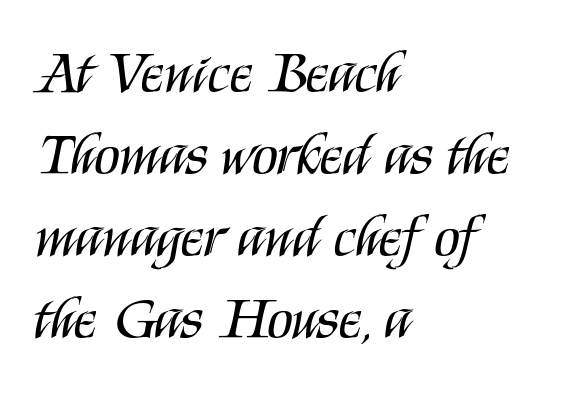
Q: Is the text bold? A: No.
Q: Is the text italic (slanted)? A: Yes.
Q: Is the typeface a serif or a sans-serif typeface? A: Sans-serif.
Q: Is the text underlined? A: No.
Q: How is the paragraph aligned? A: Left-aligned.
Q: Is the spacing between letters normal or unusually wide? A: Normal.
Q: Is the spacing between lines tight, normal or loose? A: Normal.
Q: Width (condensed, normal, or wide)? A: Condensed.
Q: Stroke contrast? A: Medium.
Q: x-height? A: Large.
Q: Monospaced? A: No.
